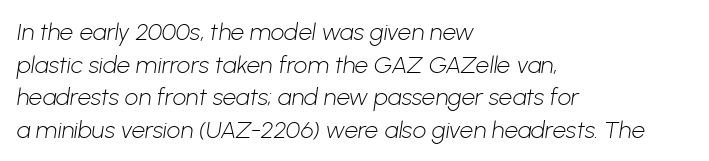
On a weight scale, this lands at 450 or below. The type is set solid horizontally, with unmodified tracking. Every row of glyphs begins at an identical x-position on the left. This rendering features lettering with no underline.
